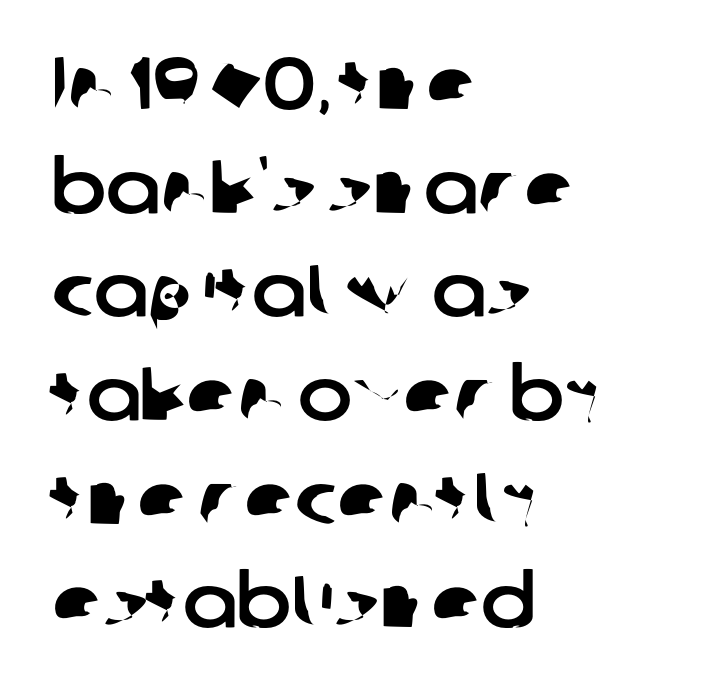
The image shows 73 px sans-serif type; set left-aligned, normal line spacing (1.42x), normal letter spacing, not underlined; low stroke contrast and a medium x-height.
